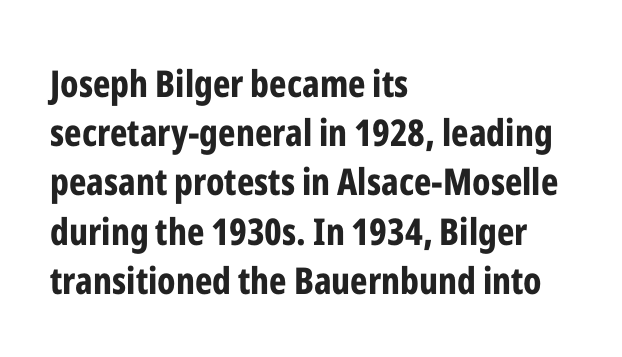
{"serif": "no", "italic": "no", "bold": "yes", "weight": "bold", "width": "condensed", "stroke_contrast": "low", "x_height": "medium", "monospaced": "no", "underline": "no", "align": "left", "line_spacing": "normal", "line_spacing_ratio": 1.33, "letter_spacing": "normal", "letter_spacing_em": 0.0, "glyph_px": 37}
